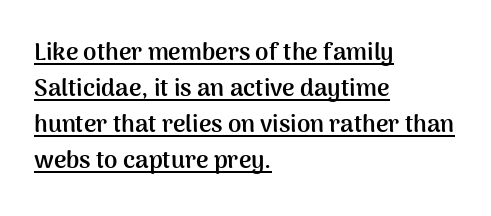
The image shows 24 px bold type, upright; set left-aligned, normal line spacing (1.5x), normal letter spacing, underlined.
